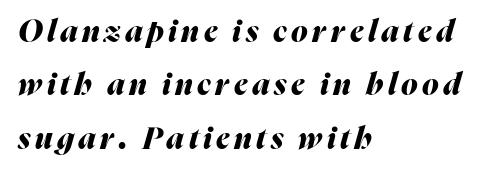
There's an unmistakable incline to the writing here. Plenty of ink on the page — the face is bold. The face used here is proportionally spaced, like ordinary book or web type. The passage shown is not underscored anywhere. The ragged edge is on the right, which tells us the setting is flush left.
